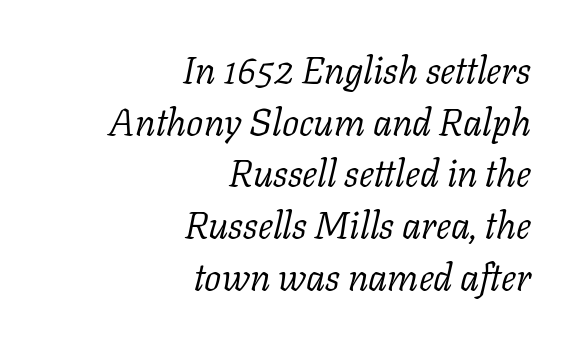
The rendering applies a slant to the glyphs. The space beneath each line is pristine and unruled. Caption: face not bold, strokes unweighted. A typesetter would call this proportional, since set widths differ per character. Standard letterfit; no display-style spreading of the glyphs. Regarding serifs, this sample has them.
